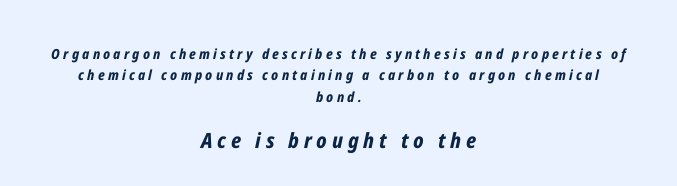
Q: Is the text bold? A: Yes.
Q: Is the text italic (slanted)? A: Yes, it leans right by about 12 degrees.
Q: Is the text underlined? A: No.
Q: How is the paragraph aligned? A: Centered.
Q: Is the spacing between letters normal or unusually wide? A: Unusually wide.
Q: Is the spacing between lines tight, normal or loose? A: Normal.
Q: Which block of text is set in a larger size, the first (top) or the second (bottom)? A: The second (bottom) one.
